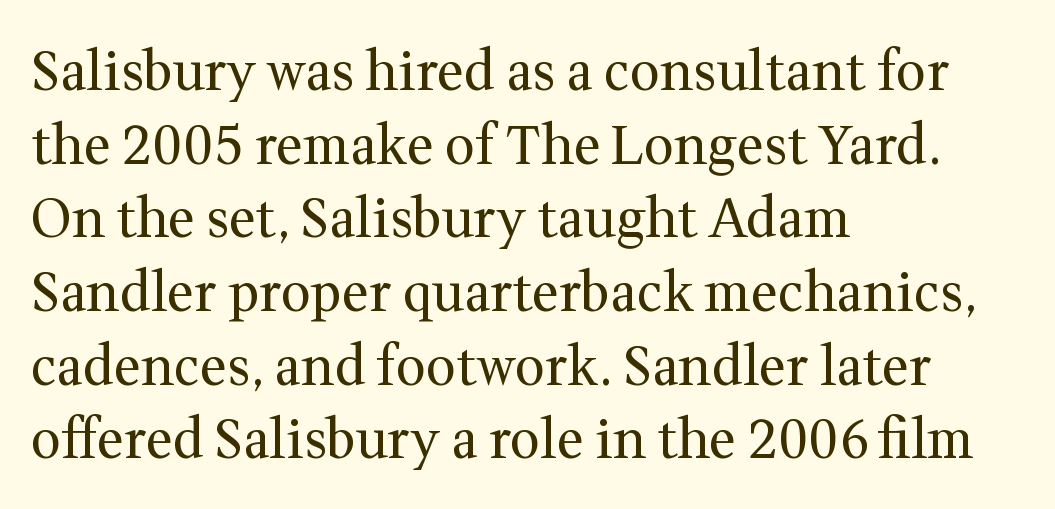
{"serif": "yes", "italic": "no", "bold": "no", "weight": "regular", "width": "normal", "stroke_contrast": "medium", "x_height": "medium", "monospaced": "no", "underline": "no", "align": "left", "line_spacing": "normal", "line_spacing_ratio": 1.39, "letter_spacing": "normal", "letter_spacing_em": 0.0, "glyph_px": 53}
